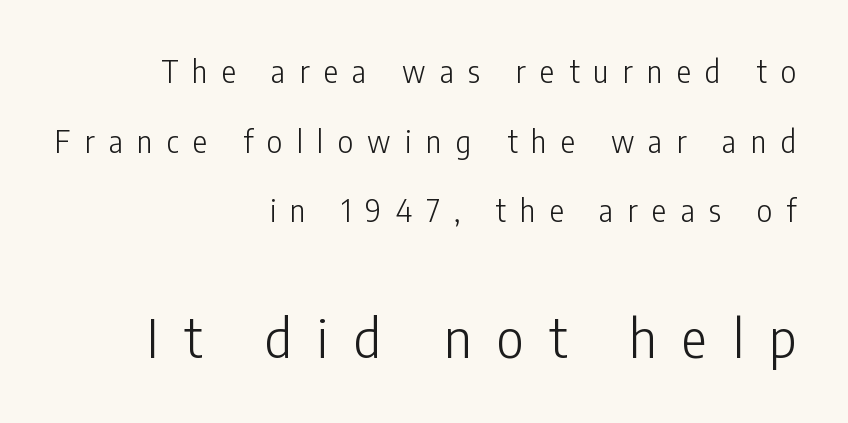
This is not heavy type; no bold has been used. The axis of the letterforms is exactly vertical. The designer went with a sans here, leaving each stem footless. You could not count columns in this text — the font is proportionally spaced. The leading is generous, giving the passage an open texture. Compare the two chunks: the lower has the greater cap height.
